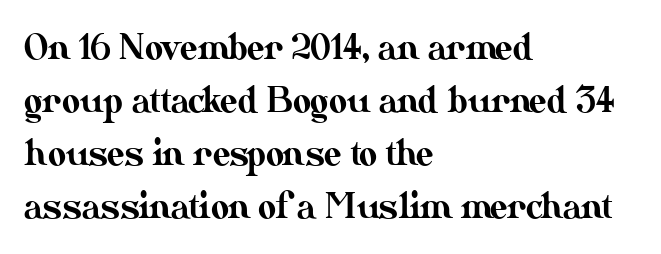
The image shows 35 px text type, upright; set left-aligned, normal line spacing (1.51x), normal letter spacing, not underlined; medium stroke contrast and a small x-height.
